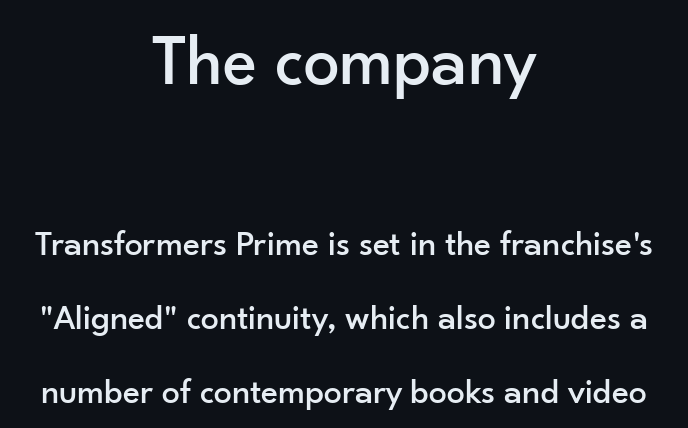
Q: Is the text italic (slanted)? A: No, it is upright.
Q: Is the typeface a serif or a sans-serif typeface? A: Sans-serif.
Q: Is the text underlined? A: No.
Q: How is the paragraph aligned? A: Centered.
Q: Is the spacing between letters normal or unusually wide? A: Normal.
Q: Is the spacing between lines tight, normal or loose? A: Loose.
Q: Which block of text is set in a larger size, the first (top) or the second (bottom)? A: The first (top) one.
Q: Width (condensed, normal, or wide)? A: Normal.
Q: Stroke contrast? A: Low.
Q: x-height? A: Small.
Q: Monospaced? A: No.
